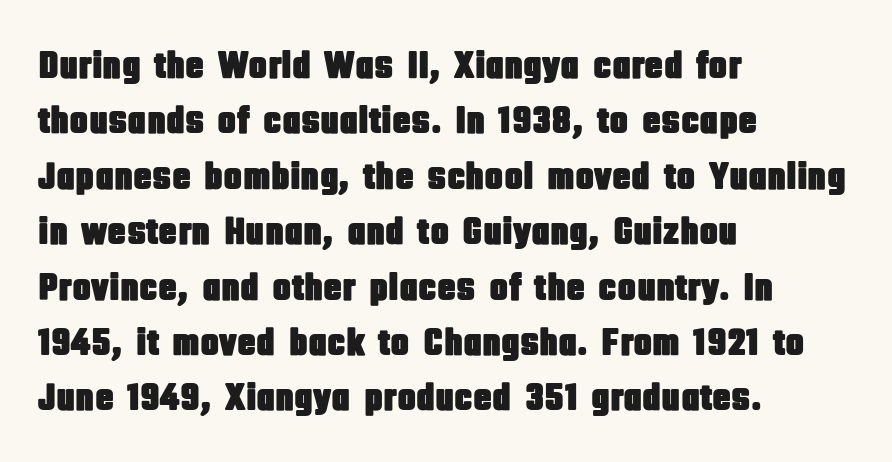
The rendering anchors every line to the left-hand side. Each letter keeps its own natural width here, so spacing adapts to shape. Font category for this specimen: sans-serif. Only glyphs here, with clear space below each row. There is no visible air inserted between adjacent glyphs.
